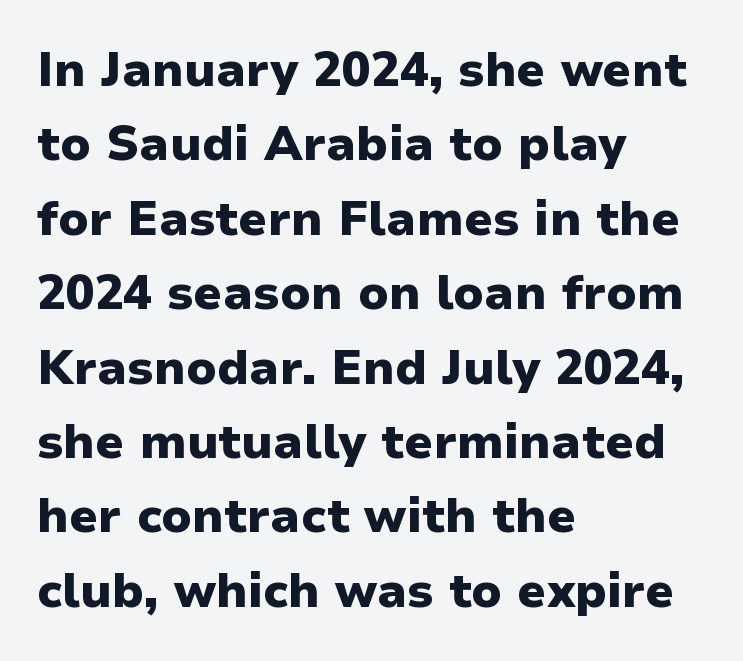
Rows of type keep a routine distance in the vertical direction. A clean baseline with only descenders dipping below it. The specimen reads as upright at a glance. Check where the strokes stop: nothing finishes them off — pure sans. Each line starts at the same left margin while the right side varies.
